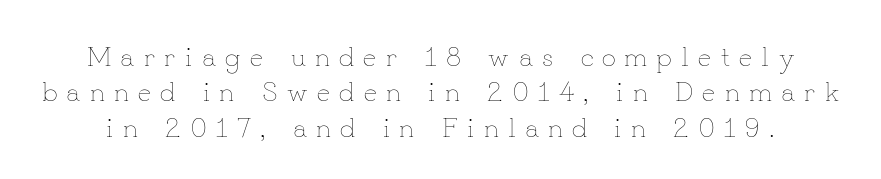
Stroke thickness stays within the range of a standard reading face or lighter. Honestly, there is no underline to notice here at all. The rows are spaced the way most documents space them. The rendering uses natural spacing where letterforms have individual widths.
